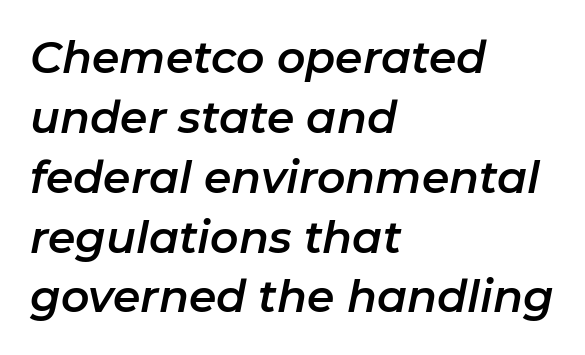
The image shows 44 px text type, italic (leaning right); set left-aligned, normal line spacing (1.36x), normal letter spacing, not underlined; low stroke contrast and a medium x-height.
